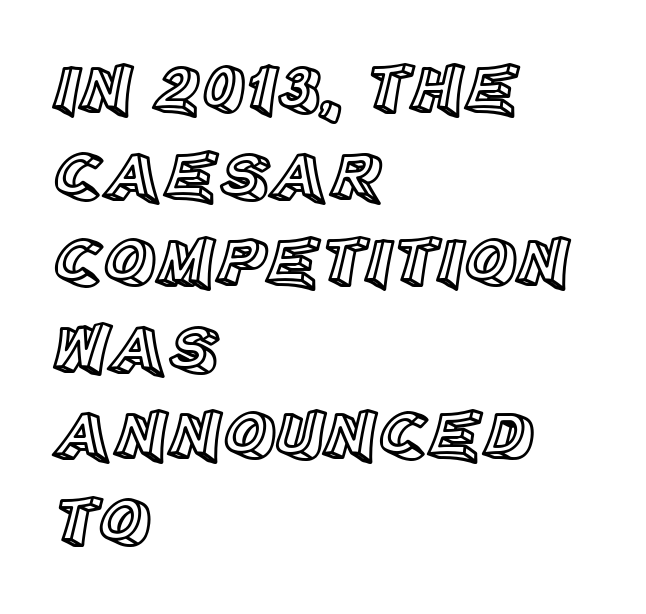
Q: Is the text italic (slanted)? A: Yes.
Q: Is the text underlined? A: No.
Q: How is the paragraph aligned? A: Left-aligned.
Q: Is the spacing between letters normal or unusually wide? A: Normal.
Q: Width (condensed, normal, or wide)? A: Normal.
Q: x-height? A: Large.
Q: Monospaced? A: No.
